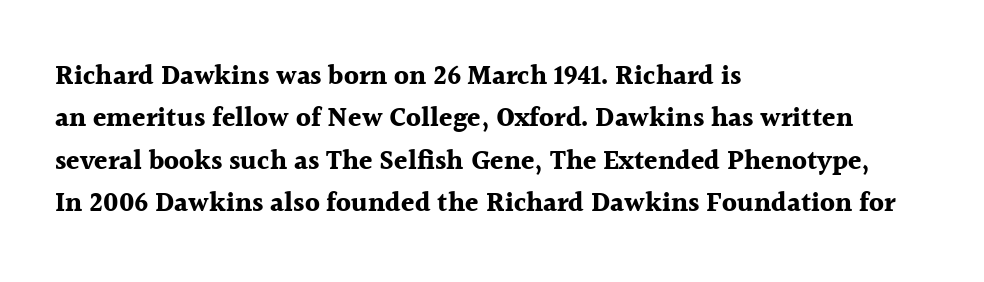
The image shows 27 px bold type, upright; set left-aligned, normal line spacing (1.57x), normal letter spacing, not underlined.
